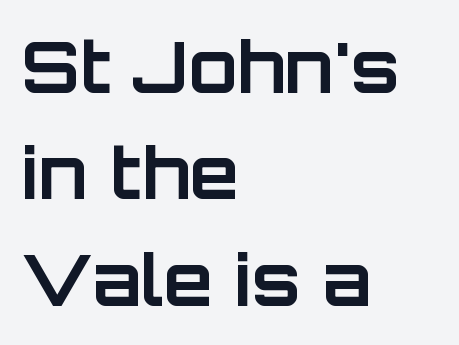
{"serif": "no", "italic": "no", "bold": "yes", "weight": "bold", "width": "normal", "stroke_contrast": "low", "x_height": "large", "monospaced": "no", "underline": "no", "align": "left", "line_spacing": "normal", "line_spacing_ratio": 1.5, "letter_spacing": "normal", "letter_spacing_em": 0.0, "glyph_px": 71}
